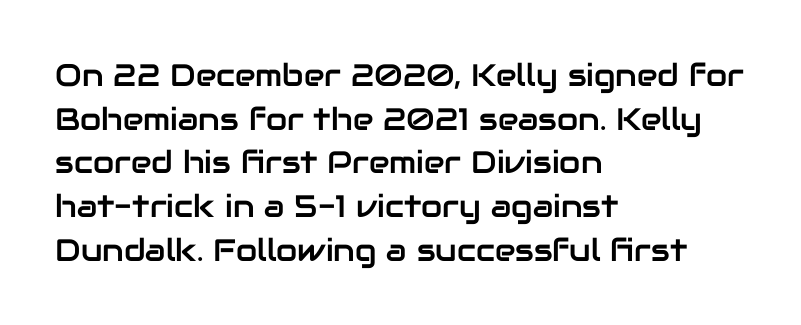
Q: Is the text italic (slanted)? A: No, it is upright.
Q: Is the typeface a serif or a sans-serif typeface? A: Sans-serif.
Q: Is the text underlined? A: No.
Q: How is the paragraph aligned? A: Left-aligned.
Q: Is the spacing between letters normal or unusually wide? A: Normal.
Q: Is the spacing between lines tight, normal or loose? A: Normal.
Q: Width (condensed, normal, or wide)? A: Normal.
Q: Stroke contrast? A: Low.
Q: x-height? A: Medium.
Q: Monospaced? A: No.
